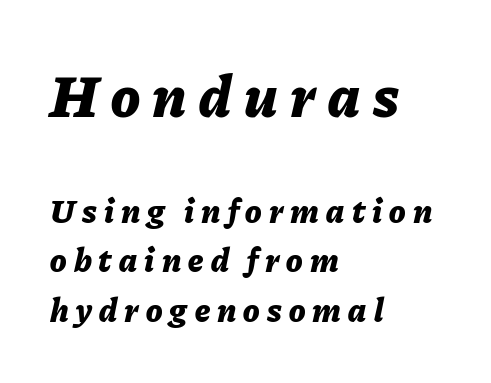
The rendering uses natural spacing where letterforms have individual widths. The specimen reads as italic at a glance. The horizontal fit of the characters is loose and conspicuously gappy. A normal amount of white space separates one row of letters from the next.
